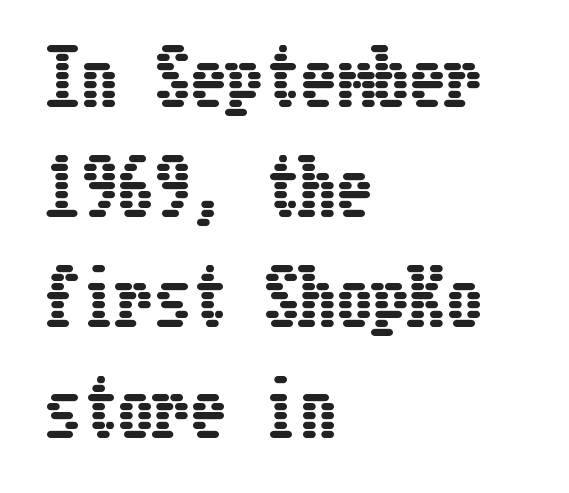
{"italic": "no", "width": "condensed", "stroke_contrast": "low", "x_height": "medium", "underline": "no", "align": "left", "line_spacing": "normal", "line_spacing_ratio": 1.51, "letter_spacing": "normal", "letter_spacing_em": 0.0, "glyph_px": 73}
